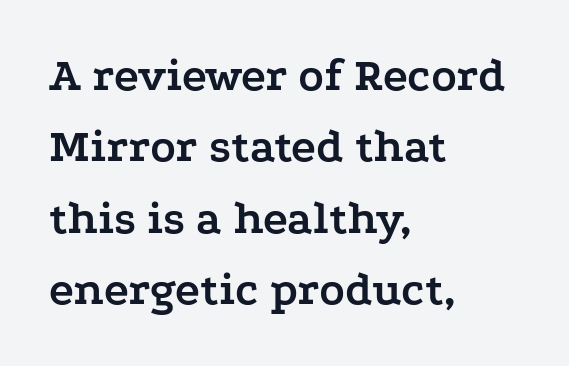
Q: Is the text bold? A: Yes.
Q: Is the text italic (slanted)? A: No, it is upright.
Q: Is the typeface a serif or a sans-serif typeface? A: Serif.
Q: Is the text underlined? A: No.
Q: How is the paragraph aligned? A: Left-aligned.
Q: Is the spacing between letters normal or unusually wide? A: Normal.
Q: Is the spacing between lines tight, normal or loose? A: Normal.
Q: Width (condensed, normal, or wide)? A: Wide.
Q: Stroke contrast? A: Low.
Q: x-height? A: Medium.
Q: Monospaced? A: No.
